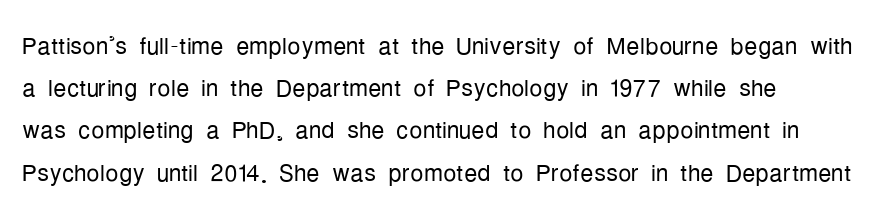
Q: Is the text bold? A: No.
Q: Is the text italic (slanted)? A: No, it is upright.
Q: Is the typeface a serif or a sans-serif typeface? A: Sans-serif.
Q: Is the text underlined? A: No.
Q: Is the spacing between letters normal or unusually wide? A: Normal.
Q: Is the spacing between lines tight, normal or loose? A: Normal.
Q: Width (condensed, normal, or wide)? A: Condensed.
Q: Stroke contrast? A: Low.
Q: x-height? A: Medium.
Q: Monospaced? A: No.
